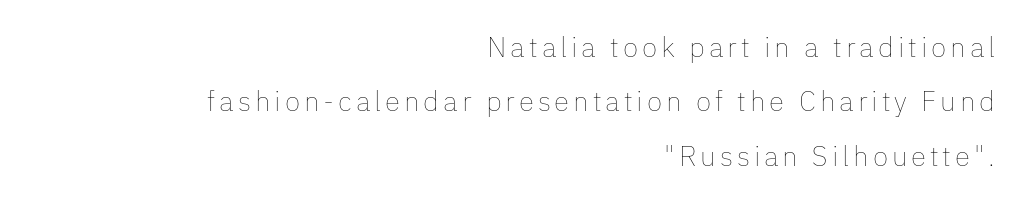
{"italic": "no", "bold": "no", "weight": "thin", "width": "normal", "stroke_contrast": "low", "x_height": "medium", "monospaced": "no", "underline": "no", "align": "right", "line_spacing": "loose", "line_spacing_ratio": 1.94, "glyph_px": 28}
